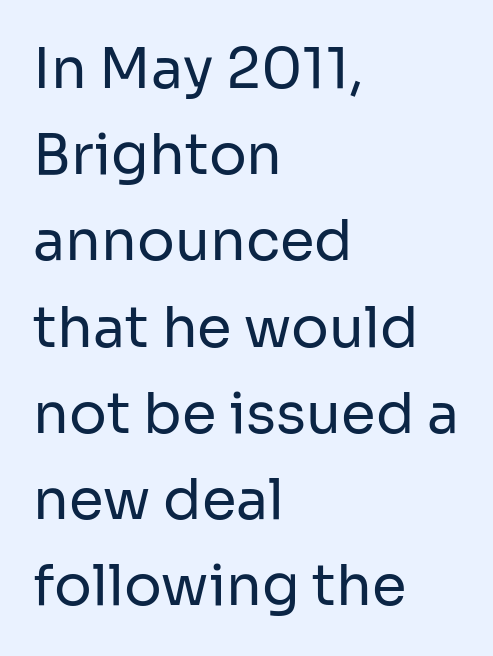
The image shows 56 px regular-weight sans-serif type, upright; set left-aligned, normal line spacing (1.54x), normal letter spacing, not underlined; low stroke contrast and a medium x-height.
